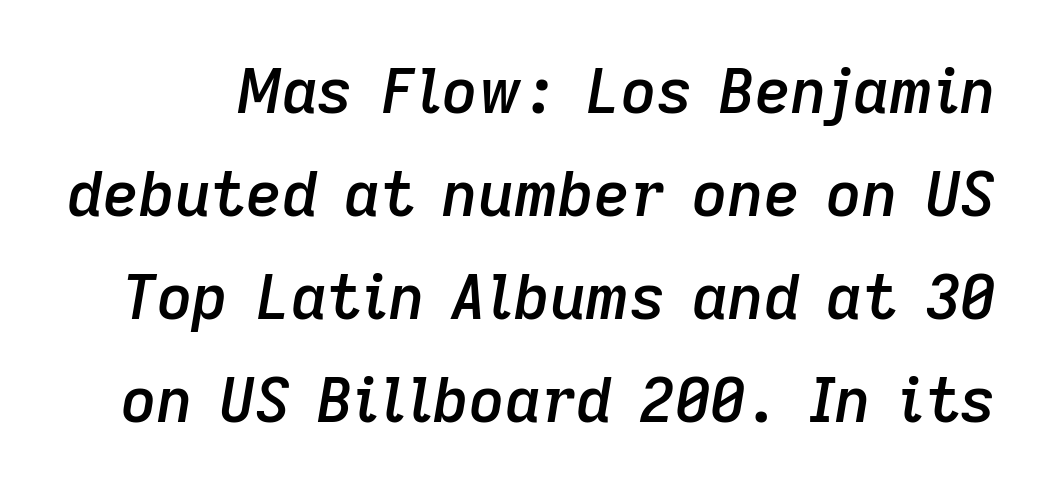
{"italic": "yes", "lean": "right", "slant_degrees": 9, "bold": "semi", "weight": "semibold", "width": "normal", "stroke_contrast": "low", "x_height": "medium", "monospaced": "no", "underline": "no", "line_spacing": "normal", "line_spacing_ratio": 1.66, "letter_spacing": "normal", "letter_spacing_em": 0.0, "glyph_px": 62}
